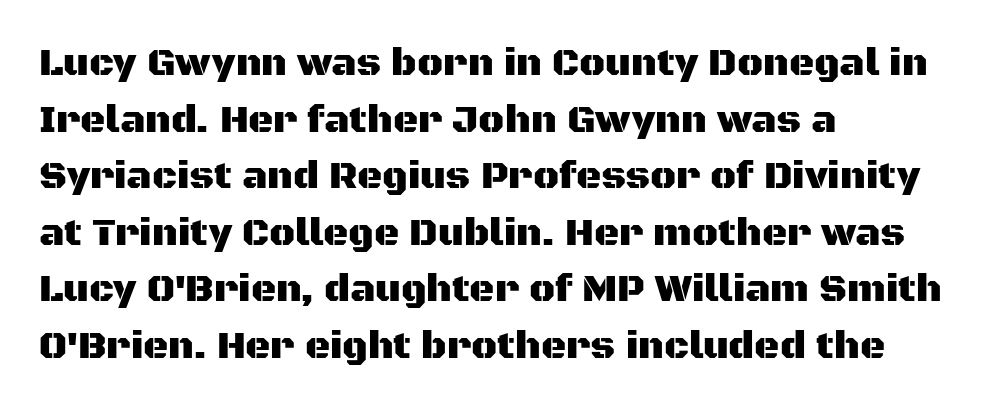
The image shows 39 px sans-serif type, upright; set left-aligned, normal line spacing (1.45x), normal letter spacing, not underlined; medium stroke contrast and a large x-height.
